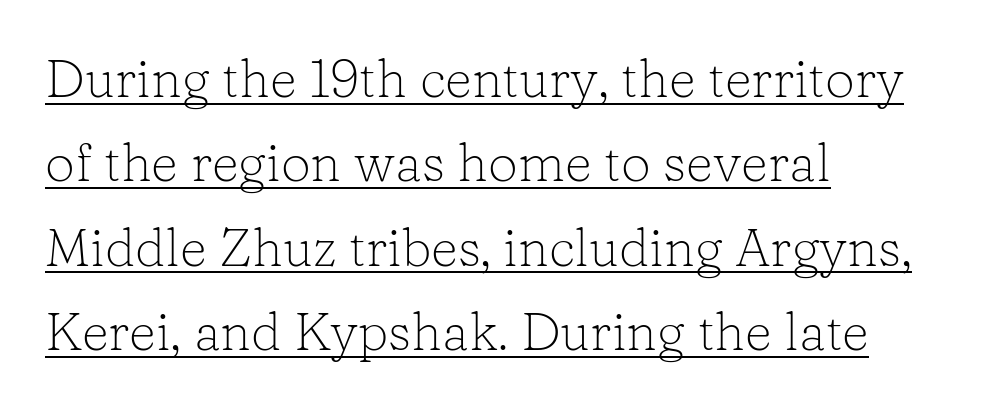
Q: Is the text bold? A: No.
Q: Is the text italic (slanted)? A: No, it is upright.
Q: Is the typeface a serif or a sans-serif typeface? A: Serif.
Q: Is the text underlined? A: Yes.
Q: How is the paragraph aligned? A: Left-aligned.
Q: Is the spacing between letters normal or unusually wide? A: Normal.
Q: Is the spacing between lines tight, normal or loose? A: Normal.
Q: Width (condensed, normal, or wide)? A: Normal.
Q: Stroke contrast? A: Low.
Q: x-height? A: Medium.
Q: Monospaced? A: No.
